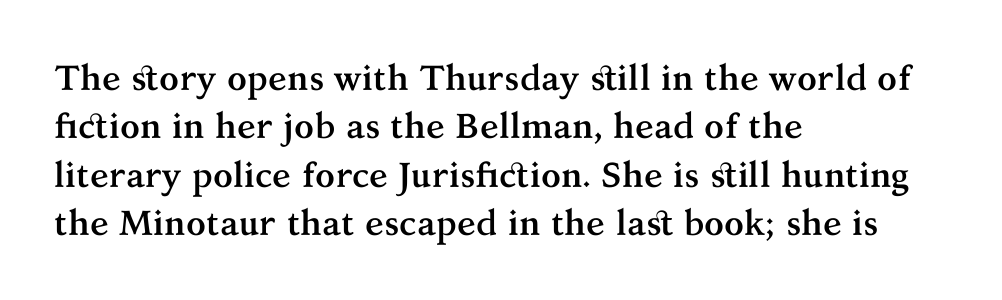
Words appear dense and cohesive because spacing is normal. Does the type have serifs? Yes, each stem ends in a small foot. The string is rendered with underlining switched off. Characters remain perfectly vertical along every line. Looks like regular typesetting: each glyph gets only the width it needs.
